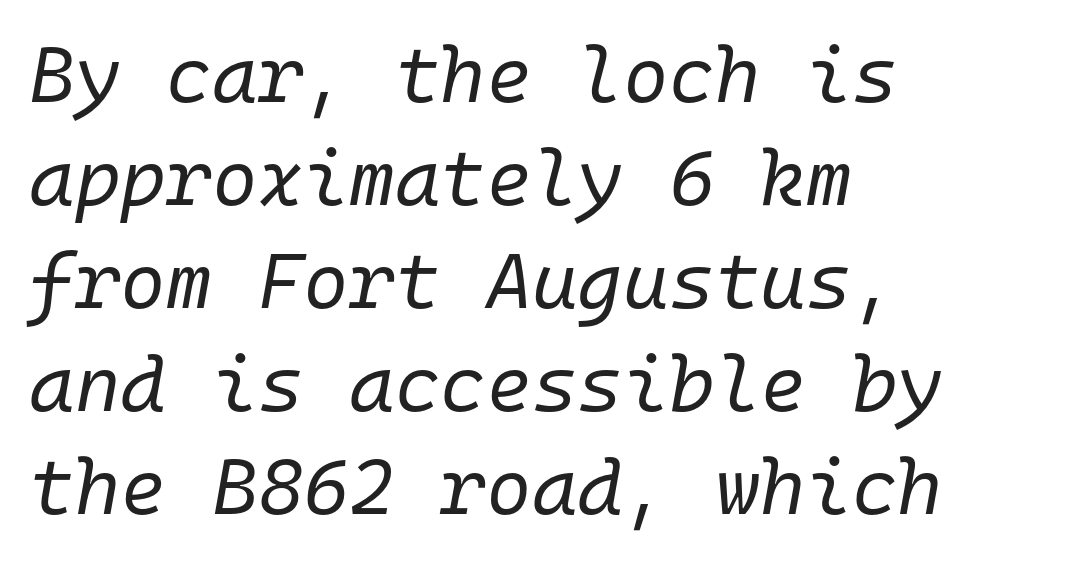
The image shows 78 px regular-weight type, italic (leaning right), monospaced; set left-aligned, normal line spacing (1.32x), normal letter spacing, not underlined; low stroke contrast and a medium x-height.
